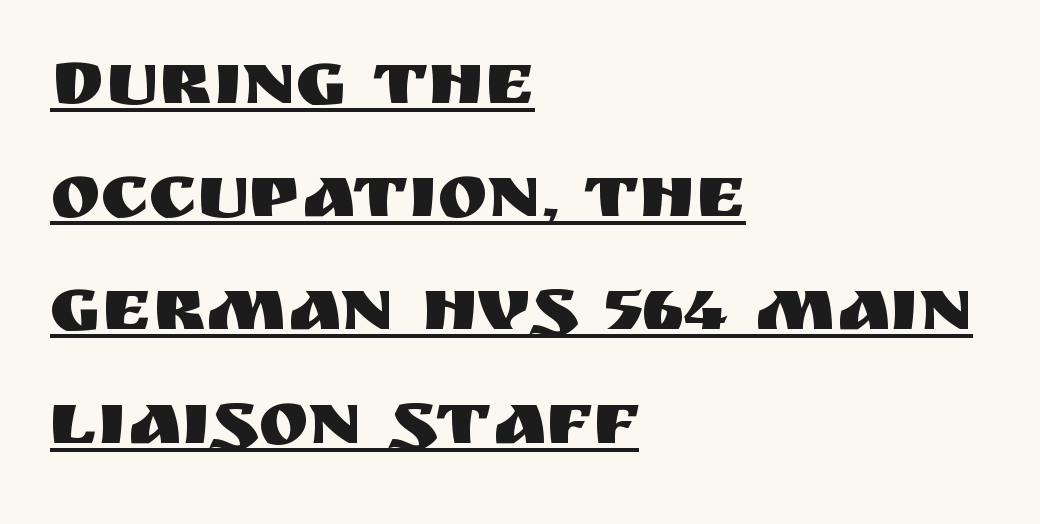
The image shows 76 px sans-serif type, upright; set left-aligned, normal line spacing (1.49x), normal letter spacing, underlined; medium stroke contrast and a large x-height.
